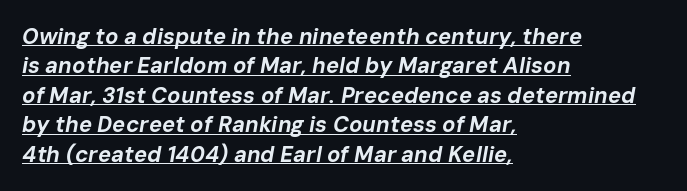
You can see a thin bar hugging the bottom of the glyphs. The setting favours the left margin, as ordinary paragraphs usually do. This block has exactly the height ordinary leading produces. The letters are slanted; this is an italic face. The letterforms sit shoulder to shoulder at normal distance. The strokes are fattened all the way to bold.
